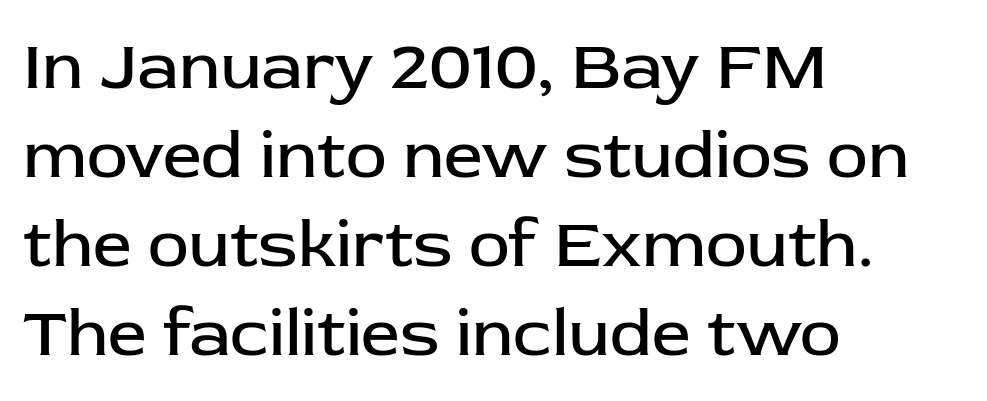
Q: Is the text bold? A: No.
Q: Is the text italic (slanted)? A: No, it is upright.
Q: Is the typeface a serif or a sans-serif typeface? A: Sans-serif.
Q: Is the text underlined? A: No.
Q: How is the paragraph aligned? A: Left-aligned.
Q: Is the spacing between letters normal or unusually wide? A: Normal.
Q: Is the spacing between lines tight, normal or loose? A: Normal.
Q: Width (condensed, normal, or wide)? A: Normal.
Q: Stroke contrast? A: Low.
Q: x-height? A: Medium.
Q: Monospaced? A: No.
